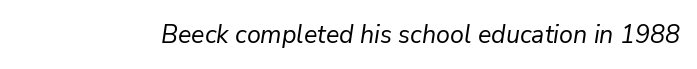
The image shows 25 px text type, italic (leaning right); set normal letter spacing, not underlined.
